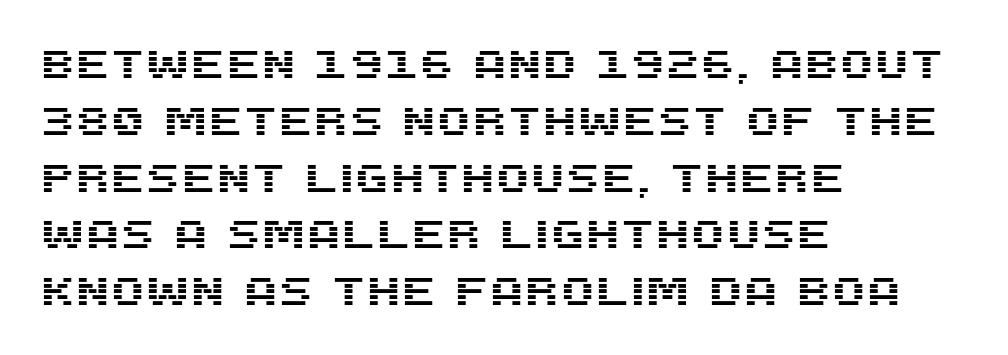
Q: Is the text italic (slanted)? A: No, it is upright.
Q: Is the typeface a serif or a sans-serif typeface? A: Sans-serif.
Q: Is the text underlined? A: No.
Q: How is the paragraph aligned? A: Left-aligned.
Q: Is the spacing between letters normal or unusually wide? A: Normal.
Q: Is the spacing between lines tight, normal or loose? A: Normal.
Q: Width (condensed, normal, or wide)? A: Normal.
Q: Stroke contrast? A: Medium.
Q: x-height? A: Large.
Q: Monospaced? A: No.
